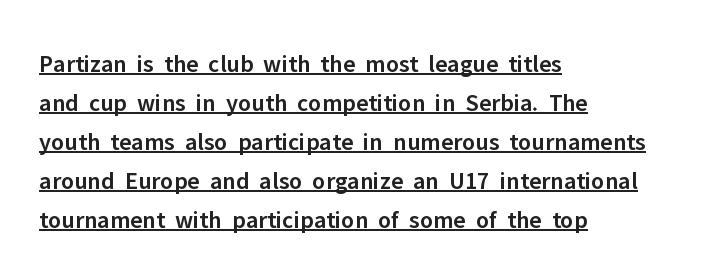
The image shows 25 px text type, upright; set left-aligned, normal line spacing (1.56x), normal letter spacing, underlined.
